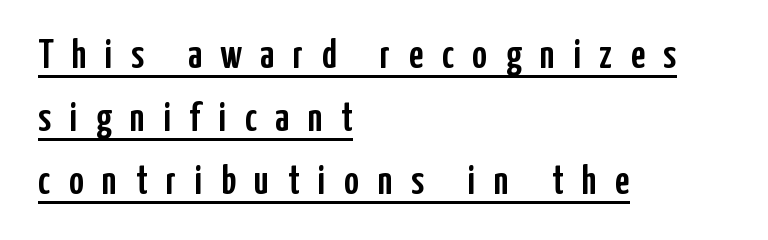
Q: Is the text italic (slanted)? A: No, it is upright.
Q: Is the typeface a serif or a sans-serif typeface? A: Sans-serif.
Q: Is the text underlined? A: Yes.
Q: How is the paragraph aligned? A: Left-aligned.
Q: Is the spacing between letters normal or unusually wide? A: Unusually wide.
Q: Is the spacing between lines tight, normal or loose? A: Normal.
Q: Width (condensed, normal, or wide)? A: Condensed.
Q: Stroke contrast? A: Low.
Q: x-height? A: Medium.
Q: Monospaced? A: No.
